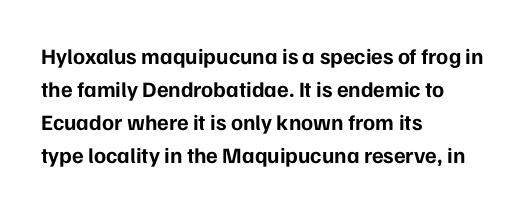
Q: Is the text bold? A: Yes.
Q: Is the text italic (slanted)? A: No, it is upright.
Q: Is the text underlined? A: No.
Q: How is the paragraph aligned? A: Left-aligned.
Q: Is the spacing between letters normal or unusually wide? A: Normal.
Q: Is the spacing between lines tight, normal or loose? A: Normal.
